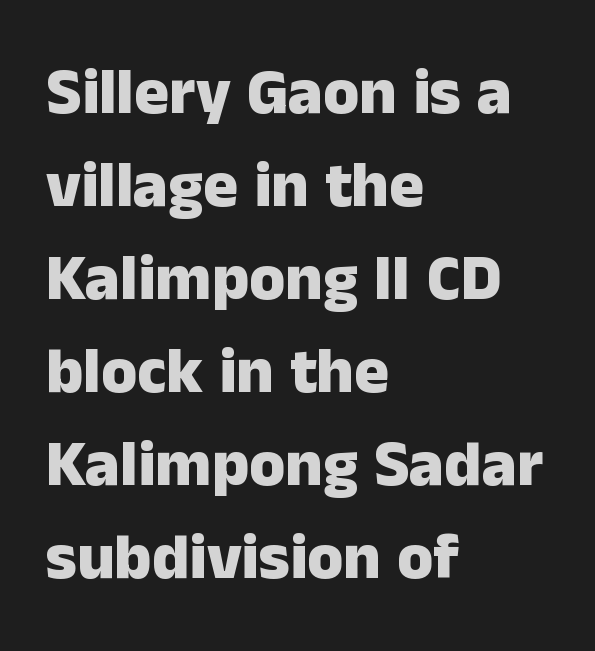
{"serif": "no", "italic": "no", "bold": "yes", "weight": "heavy", "width": "normal", "stroke_contrast": "low", "x_height": "medium", "monospaced": "no", "underline": "no", "align": "left", "line_spacing": "normal", "line_spacing_ratio": 1.43, "letter_spacing": "normal", "letter_spacing_em": 0.0, "glyph_px": 65}
